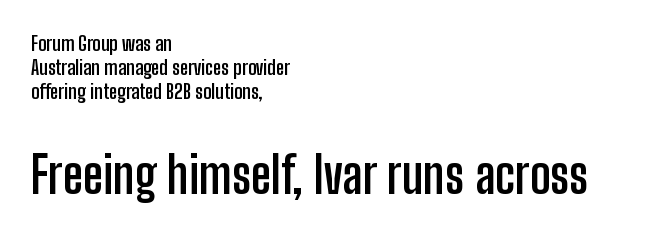
Horizontal alignment here is leftward, the default for most running prose. Here the glyphs are tracked normally, forming tight word shapes. These lines carry a lot of weight — the face is fully bold. A sans-serif font was chosen for this passage. The lettering holds an erect, upright posture throughout.
